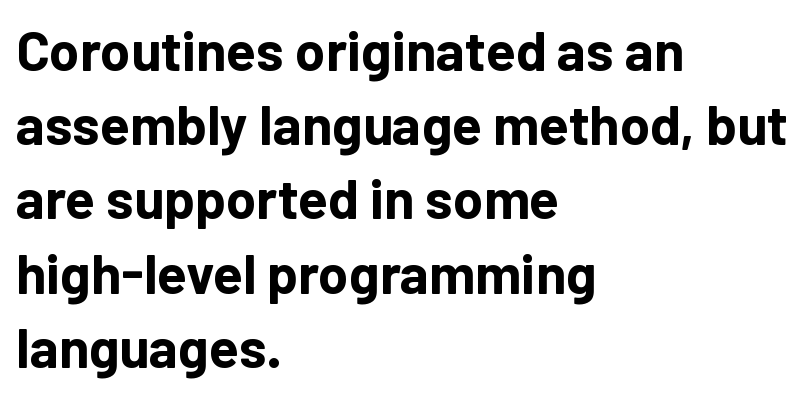
The letters stand straight up with perfectly vertical stems. All the whitespace from short lines collects on the right. Notice how descenders clear the ascenders below comfortably — that's standard leading. The letters sit at their default tracking, neither squeezed nor spread. Quick note: underline off.
